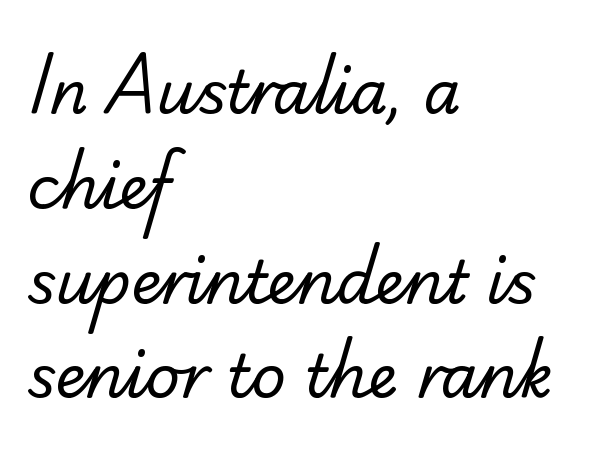
{"serif": "no", "bold": "no", "weight": "regular", "width": "normal", "stroke_contrast": "low", "x_height": "small", "monospaced": "no", "underline": "no", "align": "left", "line_spacing": "normal", "line_spacing_ratio": 1.58, "letter_spacing": "normal", "letter_spacing_em": 0.0, "glyph_px": 60}
